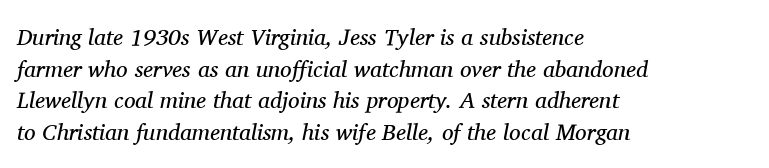
Reading down the column, the eye jumps a familiar distance to each next line. The rendering anchors every line to the left-hand side. Slanted lettering throughout. The area under the type is left untouched.
